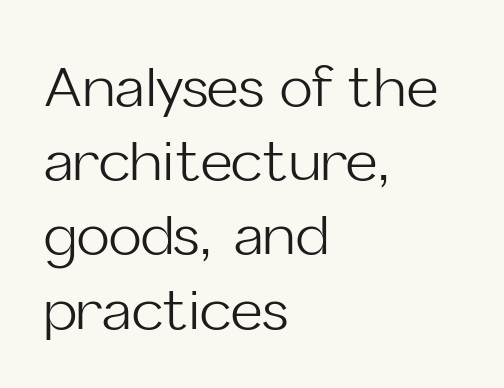
Q: Is the text bold? A: No.
Q: Is the text italic (slanted)? A: No, it is upright.
Q: Is the typeface a serif or a sans-serif typeface? A: Sans-serif.
Q: Is the text underlined? A: No.
Q: How is the paragraph aligned? A: Left-aligned.
Q: Is the spacing between letters normal or unusually wide? A: Normal.
Q: Is the spacing between lines tight, normal or loose? A: Normal.
Q: Width (condensed, normal, or wide)? A: Normal.
Q: Stroke contrast? A: Low.
Q: x-height? A: Medium.
Q: Monospaced? A: No.
